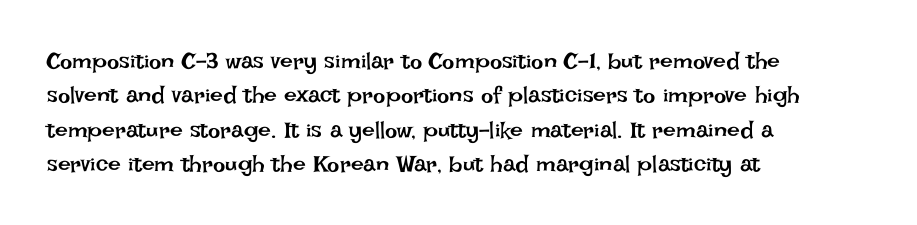
Q: Is the text bold? A: No.
Q: Is the text italic (slanted)? A: No, it is upright.
Q: Is the text underlined? A: No.
Q: How is the paragraph aligned? A: Left-aligned.
Q: Is the spacing between letters normal or unusually wide? A: Normal.
Q: Is the spacing between lines tight, normal or loose? A: Normal.
